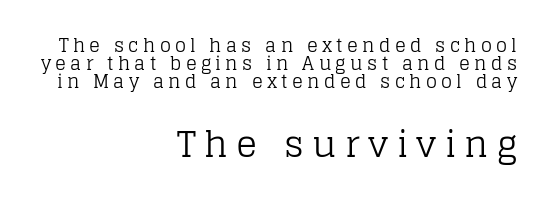
Q: Is the text bold? A: No.
Q: Is the text italic (slanted)? A: No, it is upright.
Q: Is the typeface a serif or a sans-serif typeface? A: Serif.
Q: Is the text underlined? A: No.
Q: How is the paragraph aligned? A: Right-aligned.
Q: Is the spacing between letters normal or unusually wide? A: Unusually wide.
Q: Is the spacing between lines tight, normal or loose? A: Tight.
Q: Which block of text is set in a larger size, the first (top) or the second (bottom)? A: The second (bottom) one.
Q: Width (condensed, normal, or wide)? A: Normal.
Q: Stroke contrast? A: Low.
Q: x-height? A: Large.
Q: Monospaced? A: No.
